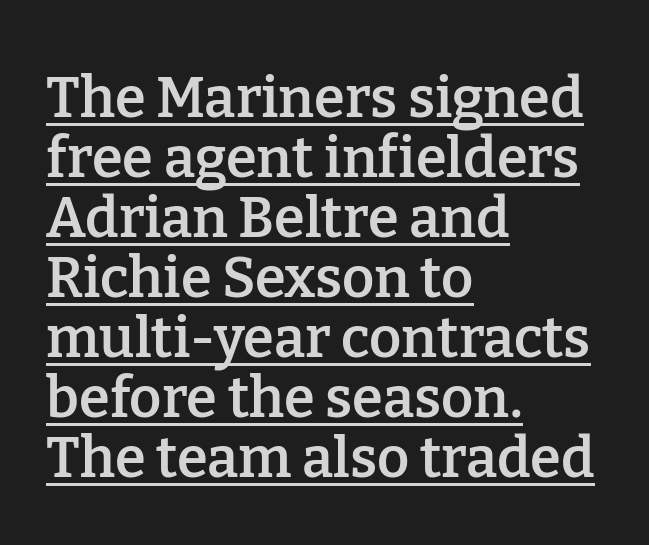
{"serif": "yes", "italic": "no", "bold": "semi", "weight": "semibold", "width": "normal", "stroke_contrast": "low", "x_height": "medium", "monospaced": "no", "underline": "yes", "align": "left", "line_spacing": "tight", "line_spacing_ratio": 1.07, "letter_spacing": "normal", "letter_spacing_em": 0.0, "glyph_px": 56}
